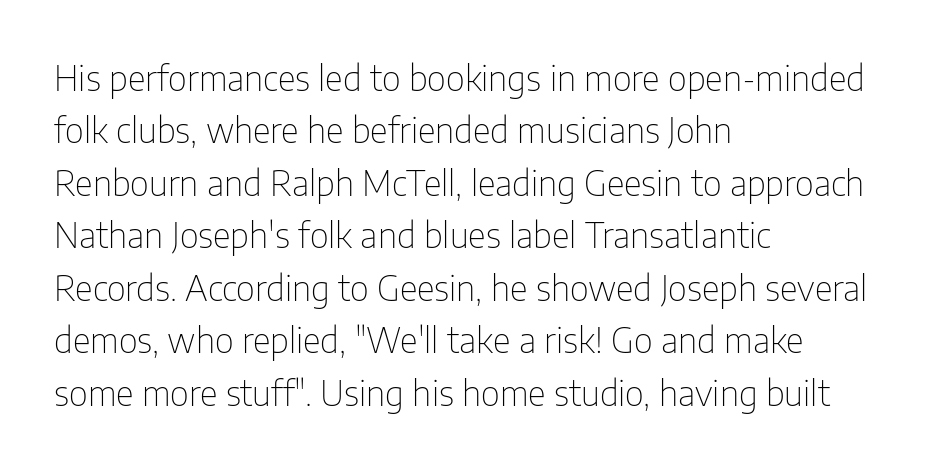
The image shows 35 px thin, condensed sans-serif type, upright; set left-aligned, normal line spacing (1.5x), normal letter spacing, not underlined; low stroke contrast and a medium x-height.
